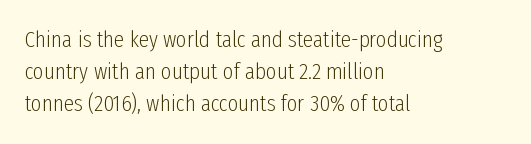
The image shows 23 px text type, upright; set left-aligned, normal line spacing (1.4x), normal letter spacing, not underlined.
